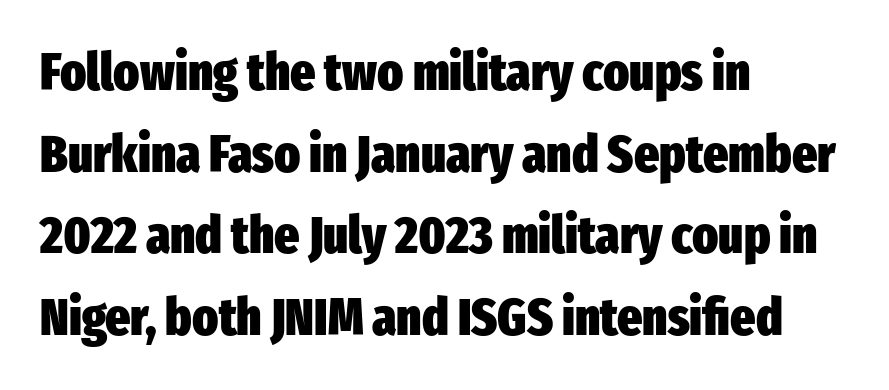
{"serif": "no", "italic": "no", "bold": "yes", "weight": "heavy", "width": "condensed", "stroke_contrast": "low", "x_height": "medium", "monospaced": "no", "underline": "no", "align": "left", "line_spacing": "normal", "line_spacing_ratio": 1.54, "letter_spacing": "normal", "letter_spacing_em": 0.0, "glyph_px": 53}
